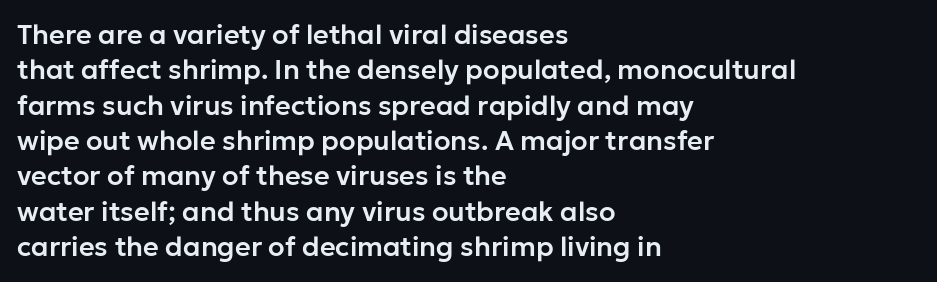
Q: Is the text italic (slanted)? A: No, it is upright.
Q: Is the text underlined? A: No.
Q: How is the paragraph aligned? A: Left-aligned.
Q: Is the spacing between letters normal or unusually wide? A: Normal.
Q: Is the spacing between lines tight, normal or loose? A: Normal.
